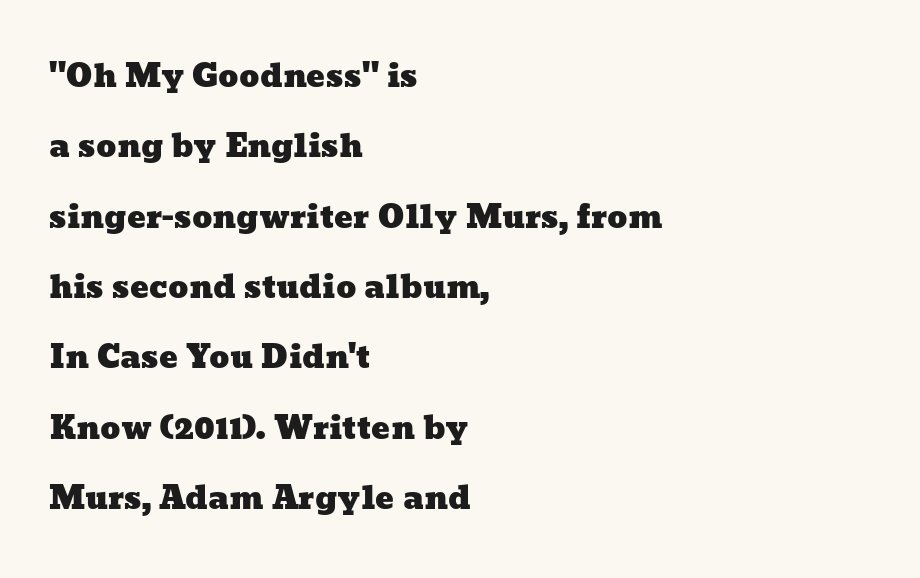
{"width": "wide", "stroke_contrast": "low", "x_height": "medium", "monospaced": "no", "underline": "no", "align": "left", "line_spacing": "loose", "line_spacing_ratio": 2.27, "letter_spacing": "normal", "letter_spacing_em": 0.0, "glyph_px": 31}
